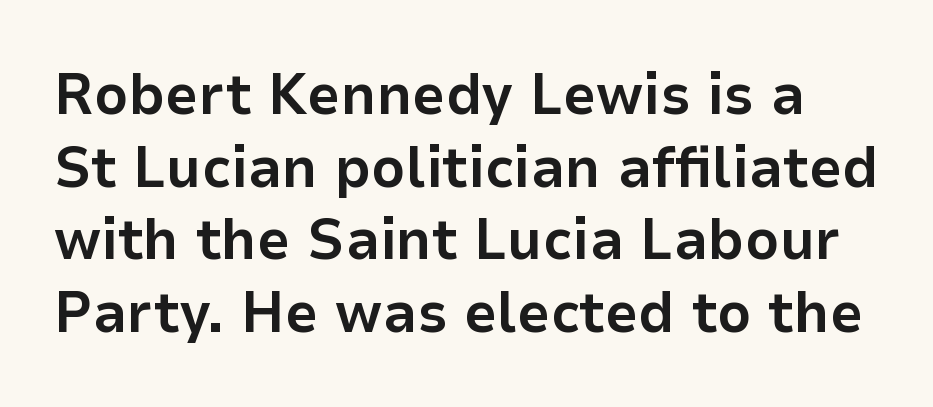
{"serif": "no", "italic": "no", "bold": "yes", "weight": "bold", "width": "normal", "stroke_contrast": "low", "x_height": "medium", "monospaced": "no", "underline": "no", "line_spacing_ratio": 1.23, "letter_spacing": "normal", "letter_spacing_em": 0.0, "glyph_px": 59}
